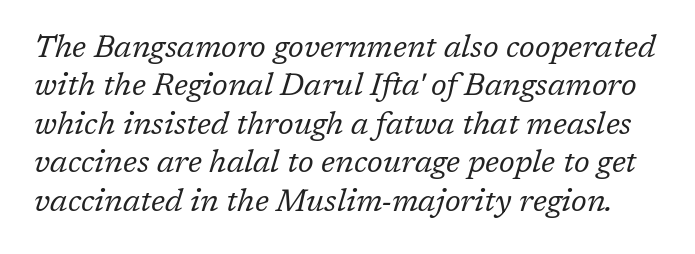
The image shows 31 px regular-weight serif type, italic (leaning right); set line spacing 1.24x, normal letter spacing, not underlined; low stroke contrast and a medium x-height.
